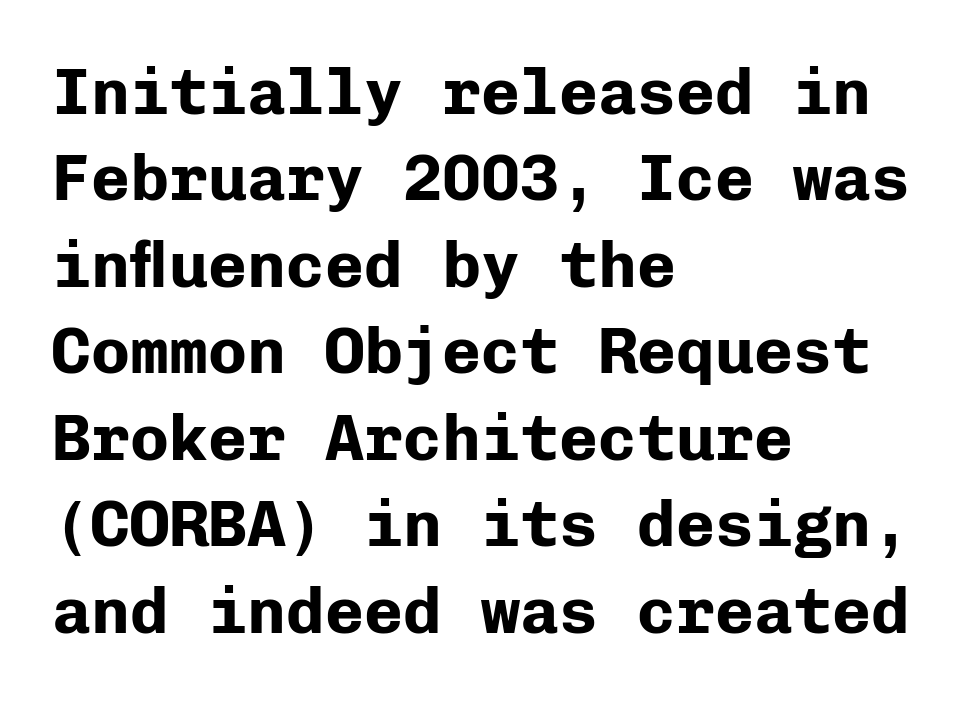
Q: Is the text bold? A: Yes.
Q: Is the text italic (slanted)? A: No, it is upright.
Q: Is the typeface a serif or a sans-serif typeface? A: Sans-serif.
Q: Is the text underlined? A: No.
Q: How is the paragraph aligned? A: Left-aligned.
Q: Is the spacing between letters normal or unusually wide? A: Normal.
Q: Is the spacing between lines tight, normal or loose? A: Normal.
Q: Width (condensed, normal, or wide)? A: Normal.
Q: Stroke contrast? A: Low.
Q: x-height? A: Medium.
Q: Monospaced? A: Yes.
